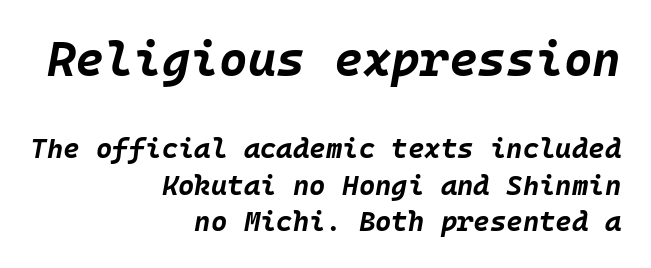
Q: Is the text bold? A: Yes.
Q: Is the text italic (slanted)? A: Yes, it leans right by about 10 degrees.
Q: Is the text underlined? A: No.
Q: How is the paragraph aligned? A: Right-aligned.
Q: Is the spacing between letters normal or unusually wide? A: Normal.
Q: Is the spacing between lines tight, normal or loose? A: Normal.
Q: Which block of text is set in a larger size, the first (top) or the second (bottom)? A: The first (top) one.
Q: Width (condensed, normal, or wide)? A: Normal.
Q: Stroke contrast? A: Low.
Q: x-height? A: Large.
